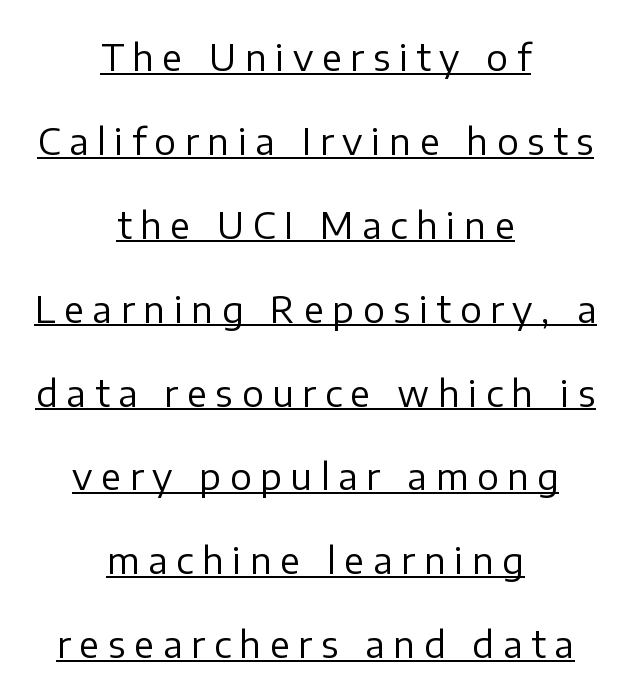
Q: Is the text bold? A: No.
Q: Is the text italic (slanted)? A: No, it is upright.
Q: Is the typeface a serif or a sans-serif typeface? A: Sans-serif.
Q: Is the text underlined? A: Yes.
Q: How is the paragraph aligned? A: Centered.
Q: Is the spacing between letters normal or unusually wide? A: Unusually wide.
Q: Is the spacing between lines tight, normal or loose? A: Loose.
Q: Width (condensed, normal, or wide)? A: Normal.
Q: Stroke contrast? A: Low.
Q: x-height? A: Medium.
Q: Monospaced? A: No.
